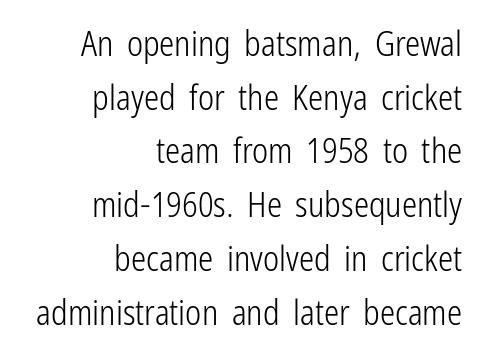
Is there any slant? The stems are plumb. The specimen omits any rule beneath the text block's lines. You could not count columns in this text — the font is proportionally spaced. Horizontal alignment here is rightward, an uncommon choice for prose. These glyphs show unthickened strokes, regular width or finer.
